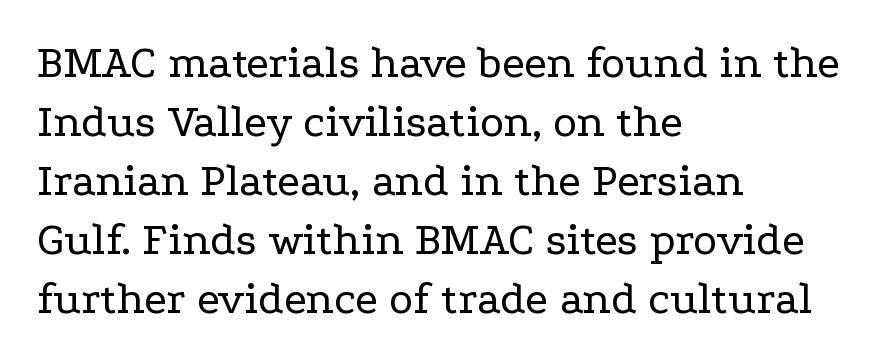
Little horizontal feet cap the strokes, marking this as serif type. Each line starts at the same left margin while the right side varies. This sample has the flowing, uneven cadence of proportional lettering. The gaps between neighbouring characters are ordinary and unremarkable. Evenly set lines give the paragraph a standard silhouette. The lettering stays uniformly vertical, giving the passage a roman look.
